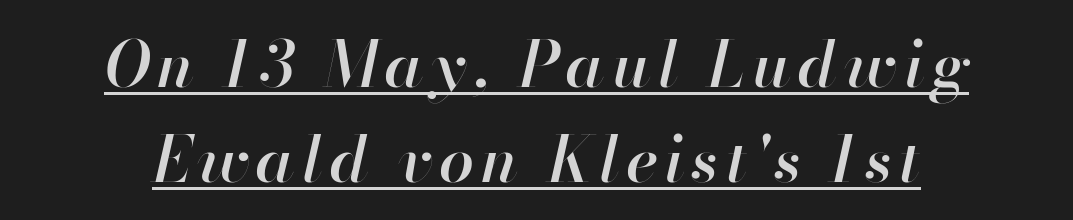
Think of a printed novel: that variable character pitch is what you see here. Regular leading. Centered paragraph, ragged on both sides. These lines were composed using italics. This is the in-between weight designers call semibold or demi. Descenders here cross a horizontal rule under the line.
